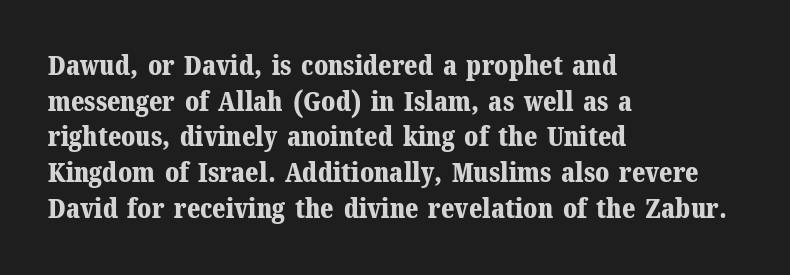
The image shows 27 px bold type, upright; set left-aligned, normal line spacing (1.32x), normal letter spacing, not underlined.
